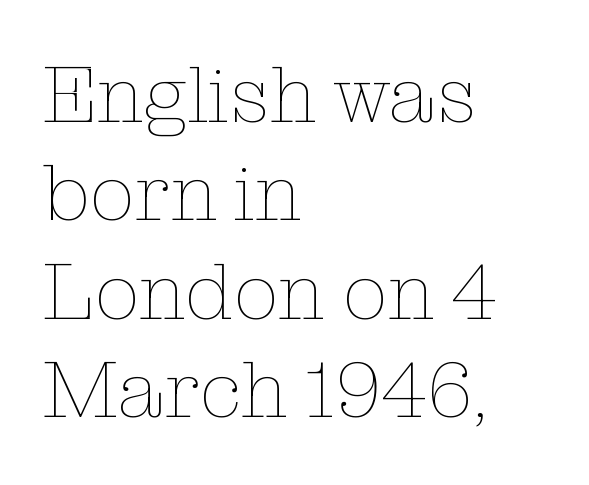
The image shows 80 px thin type, upright; set left-aligned, line spacing 1.23x, normal letter spacing, not underlined; low stroke contrast and a medium x-height.
